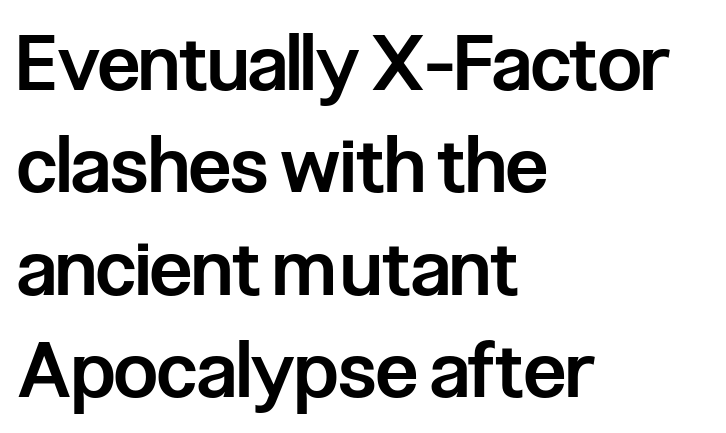
The image shows 77 px semibold, condensed sans-serif type, upright; set left-aligned, normal line spacing (1.33x), normal letter spacing, not underlined; low stroke contrast and a medium x-height.
